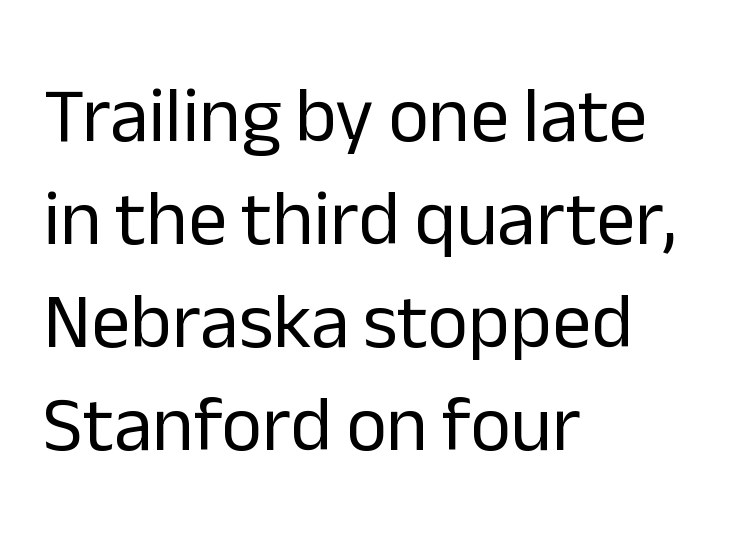
{"serif": "no", "italic": "no", "bold": "no", "weight": "regular", "width": "normal", "stroke_contrast": "low", "x_height": "medium", "monospaced": "no", "underline": "no", "align": "left", "line_spacing": "normal", "line_spacing_ratio": 1.32, "letter_spacing": "normal", "letter_spacing_em": 0.0, "glyph_px": 78}
